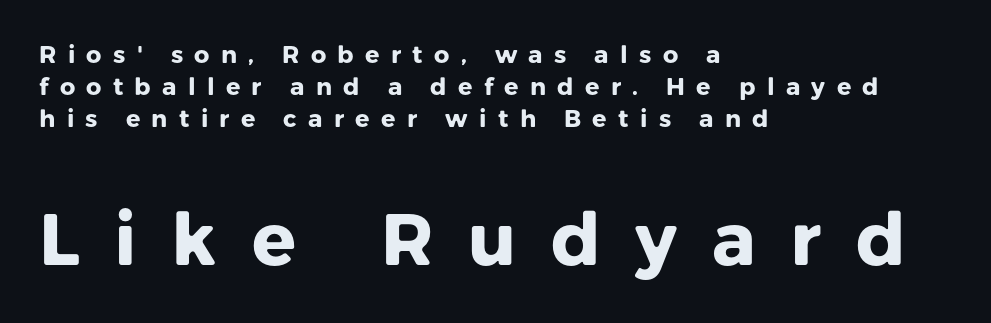
Q: Is the text bold? A: Yes.
Q: Is the text italic (slanted)? A: No, it is upright.
Q: Is the typeface a serif or a sans-serif typeface? A: Sans-serif.
Q: Is the text underlined? A: No.
Q: How is the paragraph aligned? A: Left-aligned.
Q: Is the spacing between letters normal or unusually wide? A: Unusually wide.
Q: Is the spacing between lines tight, normal or loose? A: Normal.
Q: Which block of text is set in a larger size, the first (top) or the second (bottom)? A: The second (bottom) one.
Q: Width (condensed, normal, or wide)? A: Normal.
Q: Stroke contrast? A: Low.
Q: x-height? A: Medium.
Q: Monospaced? A: No.
